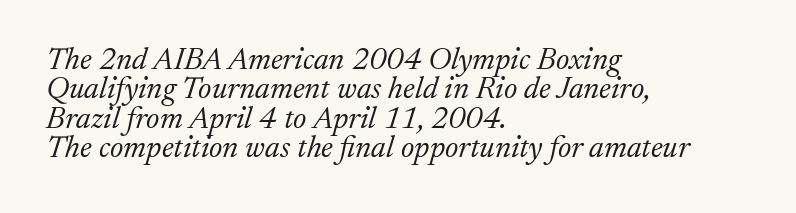
{"serif": "yes", "italic": "yes", "lean": "right", "slant_degrees": 17, "bold": "no", "weight": "light", "width": "normal", "stroke_contrast": "medium", "x_height": "medium", "monospaced": "no", "underline": "no", "align": "left", "line_spacing": "tight", "line_spacing_ratio": 0.95, "letter_spacing": "normal", "letter_spacing_em": 0.0, "glyph_px": 31}
